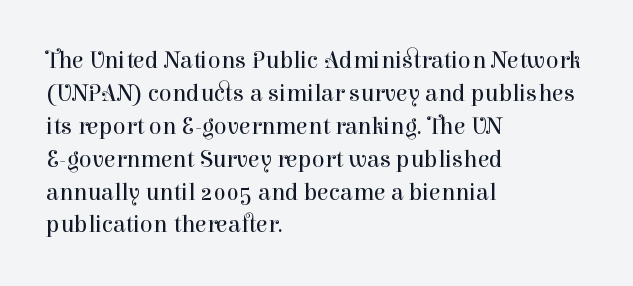
Q: Is the text bold? A: No.
Q: Is the text italic (slanted)? A: No, it is upright.
Q: Is the text underlined? A: No.
Q: How is the paragraph aligned? A: Left-aligned.
Q: Is the spacing between letters normal or unusually wide? A: Normal.
Q: Is the spacing between lines tight, normal or loose? A: Normal.
